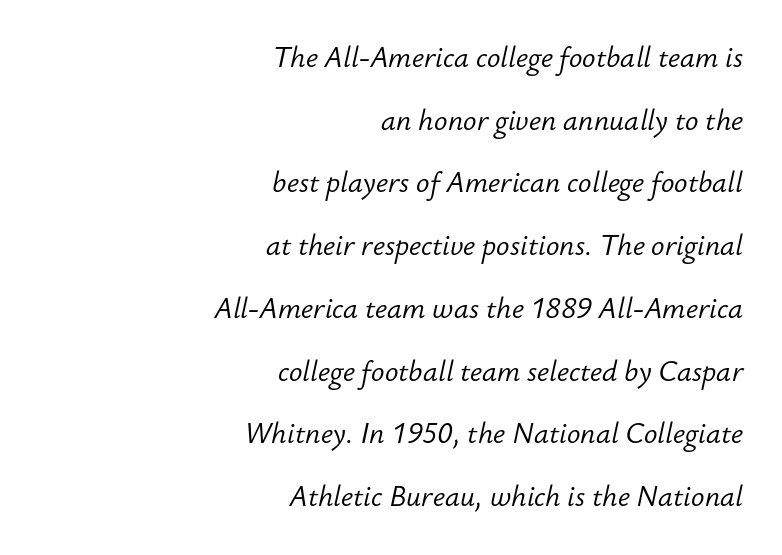
Stem width sits at or under what a default text font uses. The leading is generous, giving the passage an open texture. You could call the tracking neutral — neither tight nor loose. Quick note: underline off. The typesetter chose a ragged-left arrangement here.
